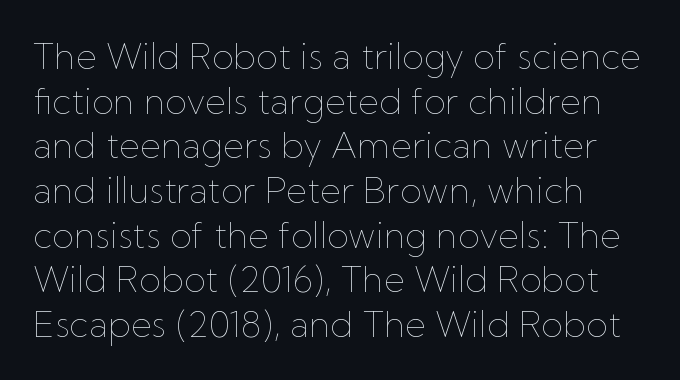
{"italic": "no", "bold": "no", "weight": "thin", "width": "normal", "stroke_contrast": "low", "x_height": "medium", "monospaced": "no", "underline": "no", "align": "left", "line_spacing_ratio": 1.24, "letter_spacing": "normal", "letter_spacing_em": 0.0, "glyph_px": 36}
